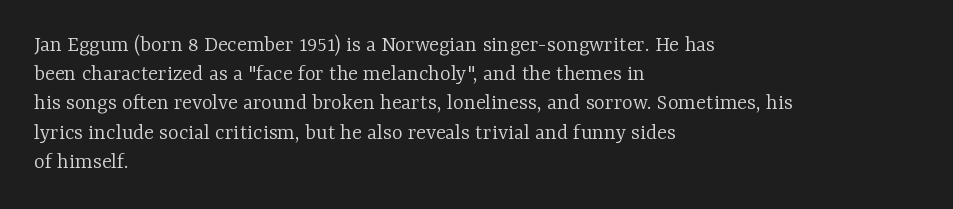
Q: Is the text bold? A: No.
Q: Is the text italic (slanted)? A: No, it is upright.
Q: Is the text underlined? A: No.
Q: How is the paragraph aligned? A: Left-aligned.
Q: Is the spacing between letters normal or unusually wide? A: Normal.
Q: Is the spacing between lines tight, normal or loose? A: Normal.
